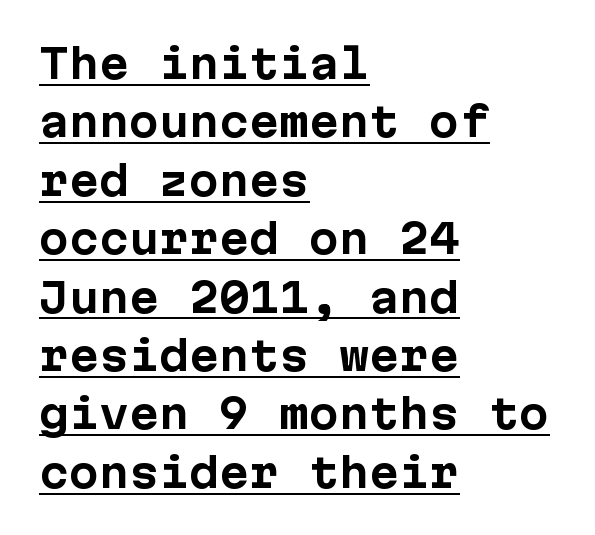
Q: Is the text bold? A: Yes.
Q: Is the text italic (slanted)? A: No, it is upright.
Q: Is the typeface a serif or a sans-serif typeface? A: Sans-serif.
Q: Is the text underlined? A: Yes.
Q: How is the paragraph aligned? A: Left-aligned.
Q: Is the spacing between letters normal or unusually wide? A: Normal.
Q: Is the spacing between lines tight, normal or loose? A: Normal.
Q: Width (condensed, normal, or wide)? A: Normal.
Q: Stroke contrast? A: Low.
Q: x-height? A: Medium.
